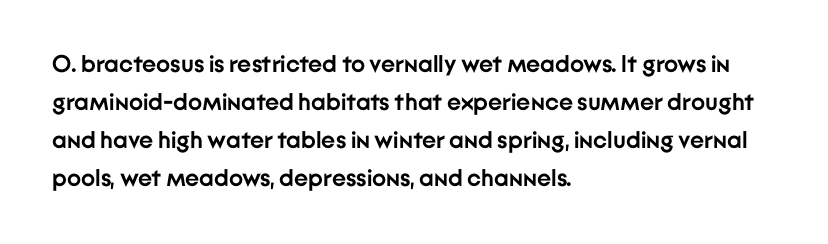
Any mark beneath the type? The region is blank. The letters stand upright; this is a roman face. The type is set solid horizontally, with unmodified tracking. Which margin do the lines hug? The left one — the right edge is uneven. The rendering uses a bold face; every stroke is thick and dark.
